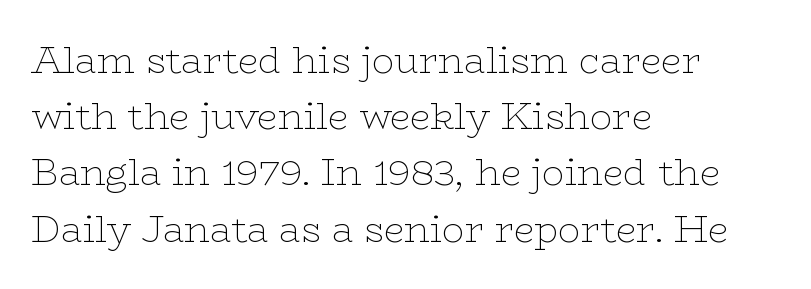
The image shows 37 px thin, wide serif type, upright; set left-aligned, normal line spacing (1.52x), normal letter spacing, not underlined; low stroke contrast and a medium x-height.
